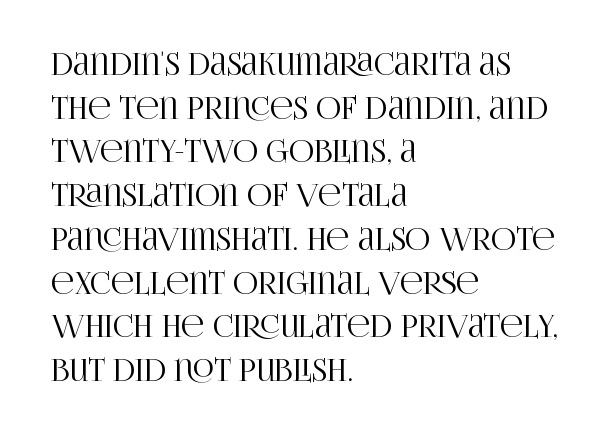
You could not count columns in this text — the font is proportionally spaced. Regular leading. Check the space under the baseline: it is left empty. The letters stand upright; this is a roman face. Typeset ragged right — the left edge is the straight one. The text was rendered using a seriffed face with decorative stroke endings.
